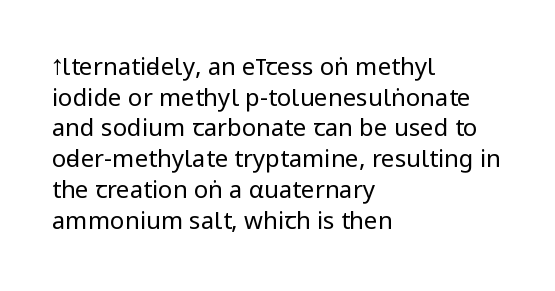
Q: Is the text bold? A: No.
Q: Is the text italic (slanted)? A: No, it is upright.
Q: Is the text underlined? A: No.
Q: How is the paragraph aligned? A: Left-aligned.
Q: Is the spacing between letters normal or unusually wide? A: Normal.
Q: Is the spacing between lines tight, normal or loose? A: Normal.
